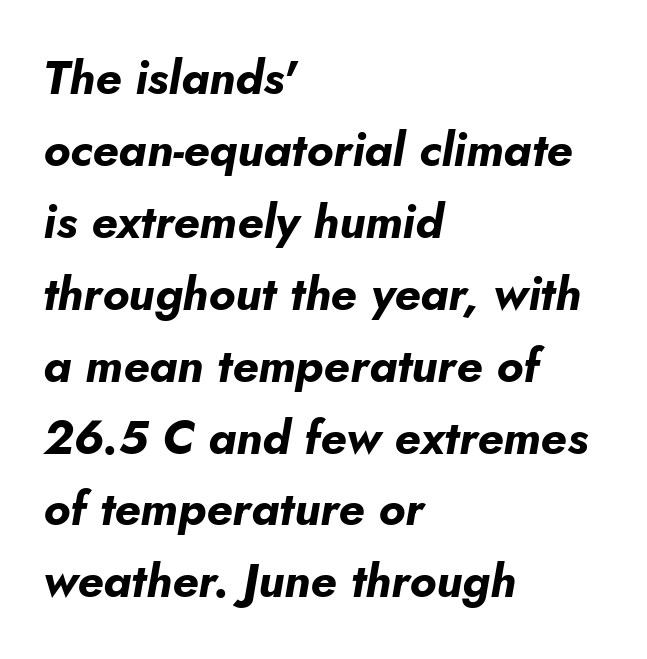
This block has exactly the height ordinary leading produces. Strokes here are thick enough to call this a true bold. How are the letters spaced? Ordinarily, with no added tracking. The specimen reads as italic at a glance. Nobody drew a line under any word here.
